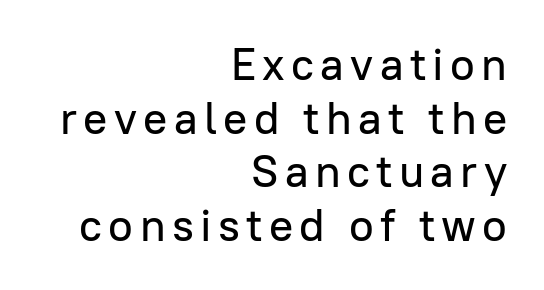
The image shows 45 px sans-serif type, upright; set right-aligned, line spacing 1.19x, not underlined; low stroke contrast and a medium x-height.
